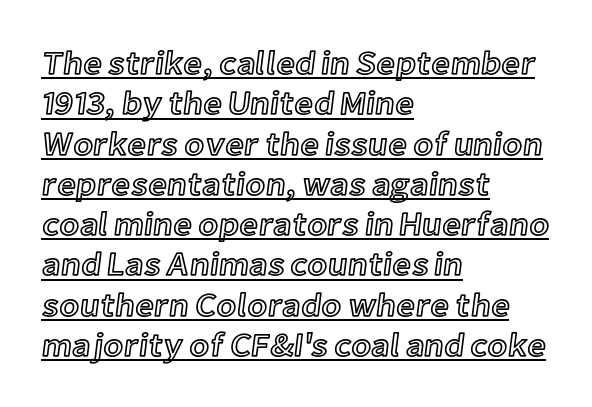
The image shows 33 px text type; set left-aligned, line spacing 1.22x, normal letter spacing, underlined; a medium x-height.
